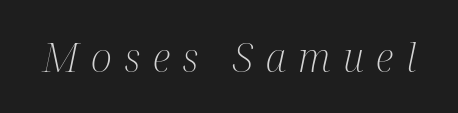
{"serif": "yes", "italic": "yes", "lean": "right", "slant_degrees": 12, "bold": "no", "weight": "light", "width": "condensed", "stroke_contrast": "medium", "x_height": "medium", "monospaced": "no", "underline": "no", "letter_spacing": "wide", "letter_spacing_em": 0.31, "glyph_px": 40}
